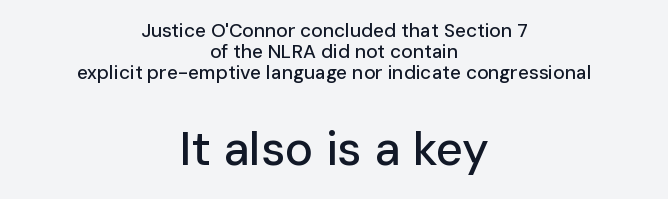
The image shows 47 px sans-serif type, upright; set centered, tight line spacing (1.1x), normal letter spacing, not underlined; the second (bottom) block is 2.47x larger; low stroke contrast and a medium x-height.
